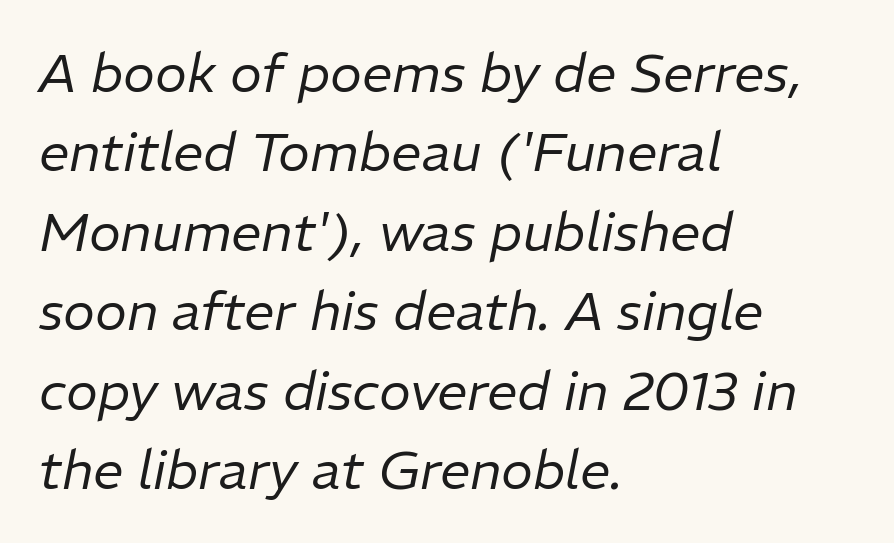
The image shows 54 px regular-weight type, italic (leaning right); set left-aligned, normal line spacing (1.47x), normal letter spacing, not underlined; low stroke contrast and a medium x-height.
